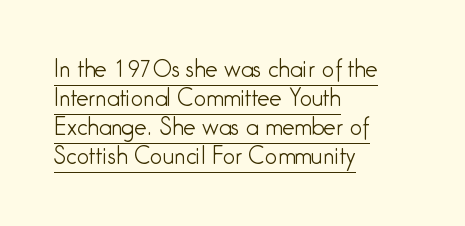
Line beginnings align vertically; line endings do not. Notice how the stems are strictly vertical — no italics here. A baseline rule has been typeset under these characters. This sample uses plain, unmodified letter spacing. The face looks like a standard text weight, possibly lighter. The designer left line spacing at the default.
